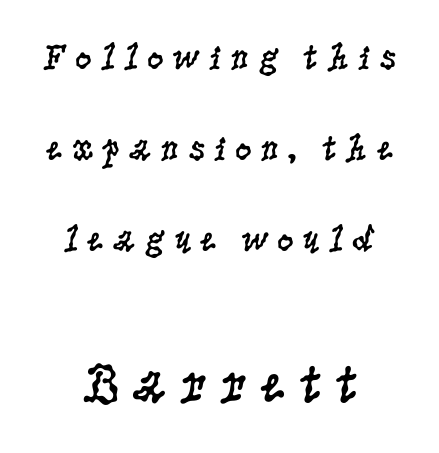
Q: Is the text bold? A: No.
Q: Is the typeface a serif or a sans-serif typeface? A: Serif.
Q: Is the text underlined? A: No.
Q: How is the paragraph aligned? A: Centered.
Q: Is the spacing between letters normal or unusually wide? A: Unusually wide.
Q: Is the spacing between lines tight, normal or loose? A: Loose.
Q: Which block of text is set in a larger size, the first (top) or the second (bottom)? A: The second (bottom) one.
Q: Width (condensed, normal, or wide)? A: Condensed.
Q: Stroke contrast? A: Low.
Q: x-height? A: Large.
Q: Monospaced? A: No.
